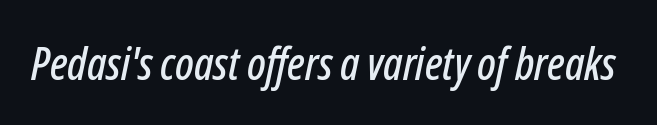
Do the characters align in a grid? No, the font is proportional. This is oblique type, the kind used for emphasis or titles. The type is set solid horizontally, with unmodified tracking. The passage shown is not underscored anywhere.
